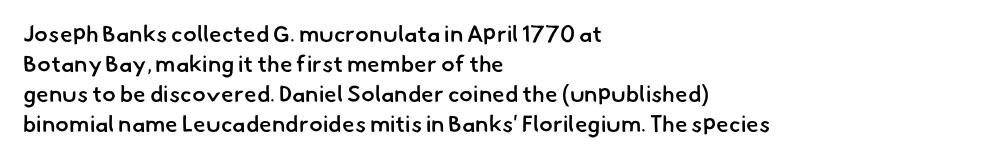
A somewhat darkened texture: the type is semibold rather than bold. These lines stack with their left ends in a neat column. In terms of leading, this rendering sits right in the middle. Descenders are the only things crossing below the line. Each word holds together tightly as a unit, with standard inter-letter gaps.
